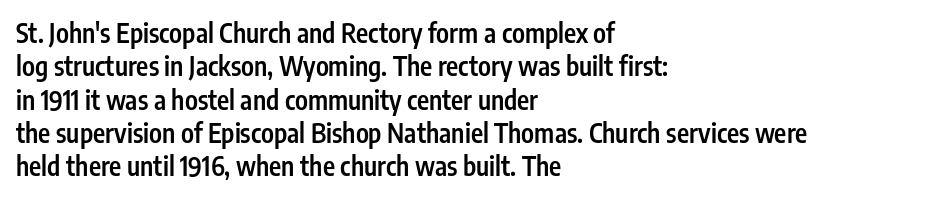
The image shows 26 px text type, upright; set left-aligned, normal line spacing (1.28x), normal letter spacing, not underlined.
